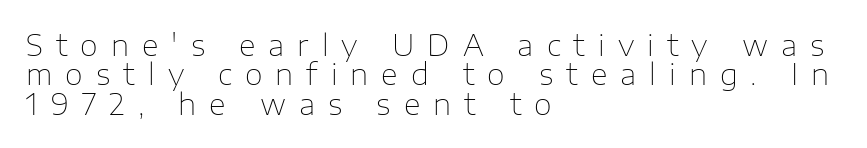
Q: Is the text bold? A: No.
Q: Is the text italic (slanted)? A: No, it is upright.
Q: Is the typeface a serif or a sans-serif typeface? A: Sans-serif.
Q: Is the text underlined? A: No.
Q: How is the paragraph aligned? A: Left-aligned.
Q: Is the spacing between letters normal or unusually wide? A: Unusually wide.
Q: Is the spacing between lines tight, normal or loose? A: Tight.
Q: Width (condensed, normal, or wide)? A: Normal.
Q: Stroke contrast? A: Low.
Q: x-height? A: Medium.
Q: Monospaced? A: No.
